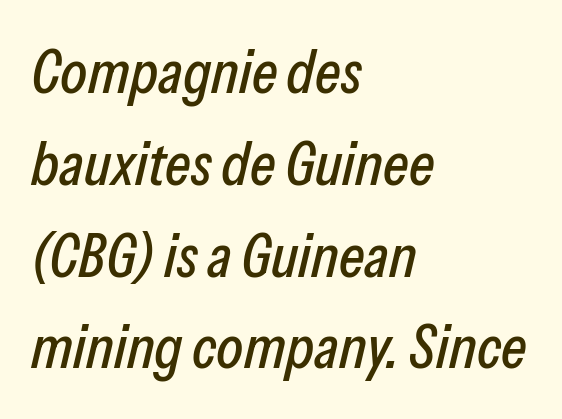
{"italic": "yes", "lean": "right", "slant_degrees": 13, "width": "condensed", "stroke_contrast": "low", "x_height": "medium", "monospaced": "no", "underline": "no", "align": "left", "line_spacing": "normal", "line_spacing_ratio": 1.48, "letter_spacing": "normal", "letter_spacing_em": 0.0, "glyph_px": 62}
